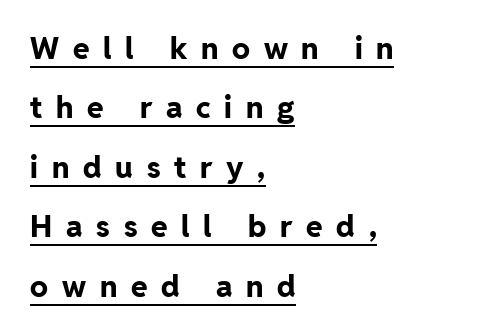
The image shows 30 px bold sans-serif type, upright; set left-aligned, loose line spacing (1.98x), unusually wide letter spacing (+0.46 em), underlined; low stroke contrast and a medium x-height.
